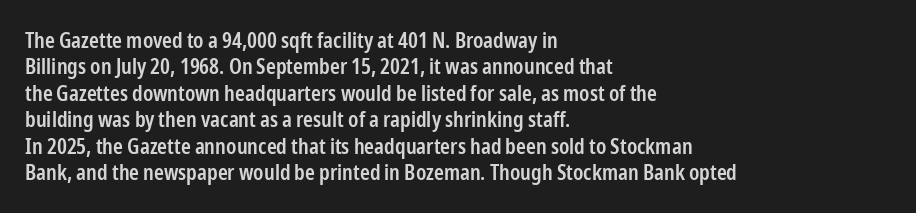
{"italic": "no", "bold": "semi", "underline": "no", "align": "left", "line_spacing": "normal", "line_spacing_ratio": 1.26, "letter_spacing": "normal", "letter_spacing_em": 0.0, "glyph_px": 21}
